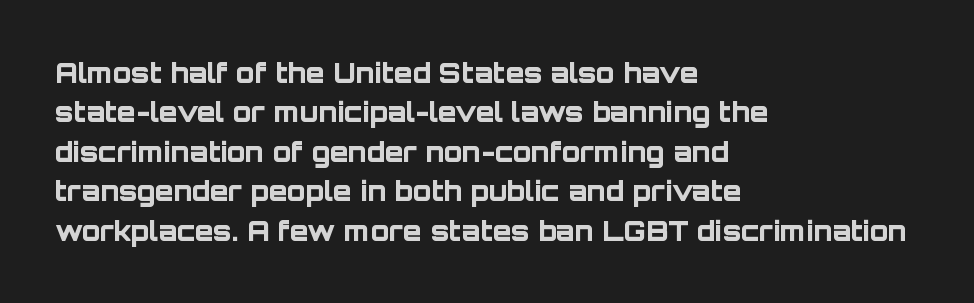
Q: Is the text bold? A: Yes.
Q: Is the text italic (slanted)? A: No, it is upright.
Q: Is the text underlined? A: No.
Q: How is the paragraph aligned? A: Left-aligned.
Q: Is the spacing between letters normal or unusually wide? A: Normal.
Q: Is the spacing between lines tight, normal or loose? A: Normal.
